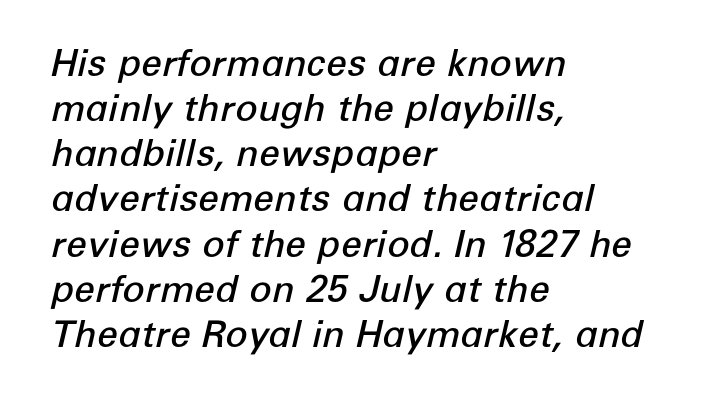
Q: Is the text bold? A: Semi-bold.
Q: Is the text italic (slanted)? A: Yes, it leans right by about 12 degrees.
Q: Is the text underlined? A: No.
Q: How is the paragraph aligned? A: Left-aligned.
Q: Is the spacing between letters normal or unusually wide? A: Normal.
Q: Width (condensed, normal, or wide)? A: Normal.
Q: Stroke contrast? A: Low.
Q: x-height? A: Medium.
Q: Monospaced? A: No.
